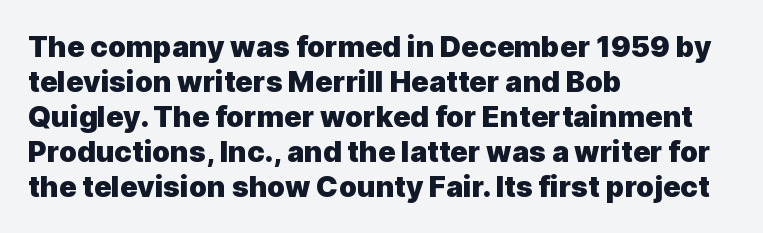
{"serif": "no", "italic": "no", "bold": "yes", "weight": "heavy", "width": "normal", "x_height": "medium", "monospaced": "no", "underline": "no", "align": "left", "line_spacing_ratio": 1.21, "letter_spacing": "normal", "letter_spacing_em": 0.0, "glyph_px": 29}
